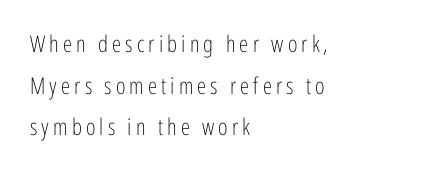
The image shows 23 px text type, upright; set left-aligned, line spacing 1.81x, not underlined.
